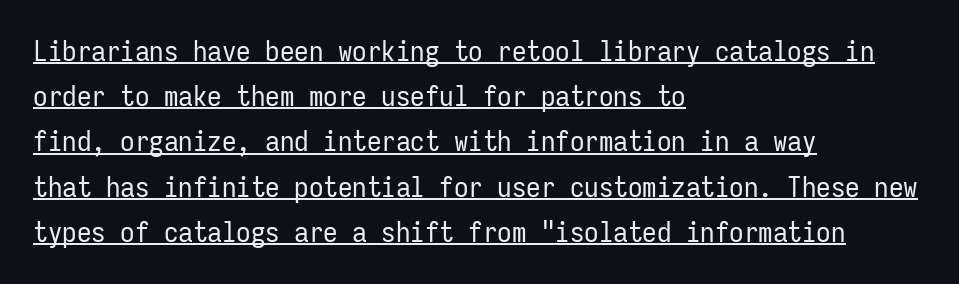
Each letter's strokes conclude bluntly, with no projecting serifs. A classic flush-left, rag-right setting is used for this passage. Every stem runs plumb, perpendicular to the baseline. The rendered words wear a rule along their underside. Observe the ordinary spacing: letters are neighbours, not strangers. Quick note: interline space is typical.
